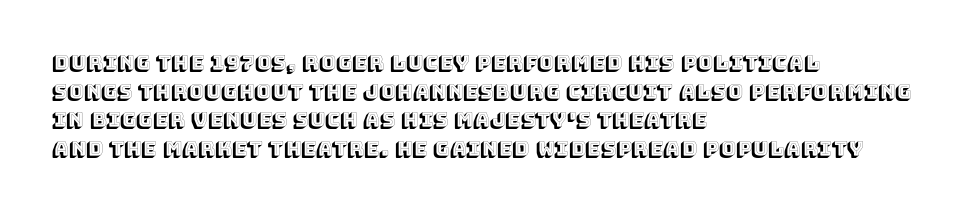
Q: Is the text italic (slanted)? A: No, it is upright.
Q: Is the text underlined? A: No.
Q: How is the paragraph aligned? A: Left-aligned.
Q: Is the spacing between letters normal or unusually wide? A: Normal.
Q: Is the spacing between lines tight, normal or loose? A: Normal.
